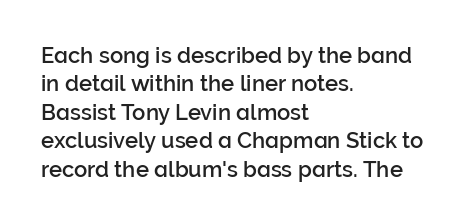
Does extra space separate the letters? No, they use regular spacing. Rows of type keep a routine distance in the vertical direction. Descender tails drop into unmarked territory. No italicization has been applied; the sample stays upright.
